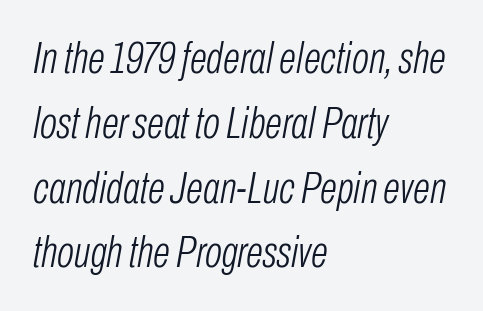
Q: Is the text bold? A: No.
Q: Is the text italic (slanted)? A: Yes, it leans right by about 10 degrees.
Q: Is the text underlined? A: No.
Q: How is the paragraph aligned? A: Left-aligned.
Q: Is the spacing between letters normal or unusually wide? A: Normal.
Q: Is the spacing between lines tight, normal or loose? A: Normal.
Q: Width (condensed, normal, or wide)? A: Condensed.
Q: Stroke contrast? A: Low.
Q: x-height? A: Medium.
Q: Monospaced? A: No.
